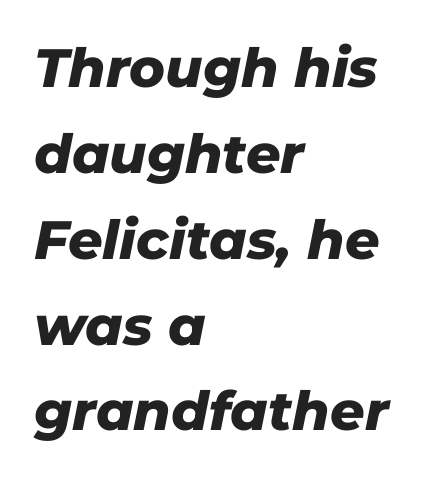
{"italic": "yes", "lean": "right", "slant_degrees": 11, "bold": "yes", "weight": "heavy", "width": "normal", "stroke_contrast": "low", "x_height": "medium", "monospaced": "no", "underline": "no", "align": "left", "line_spacing": "normal", "line_spacing_ratio": 1.59, "letter_spacing": "normal", "letter_spacing_em": 0.0, "glyph_px": 54}
